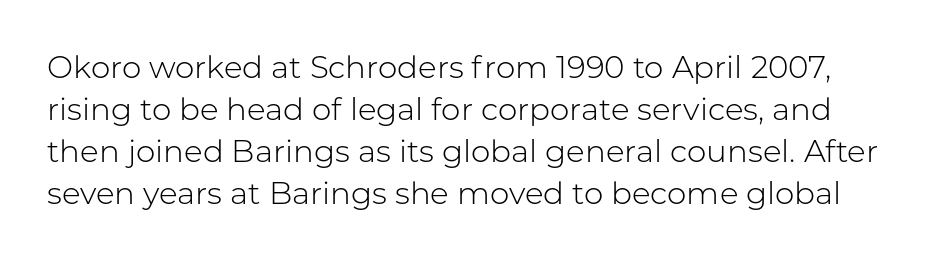
The image shows 31 px light sans-serif type, upright; set normal line spacing (1.36x), normal letter spacing, not underlined; low stroke contrast and a medium x-height.
